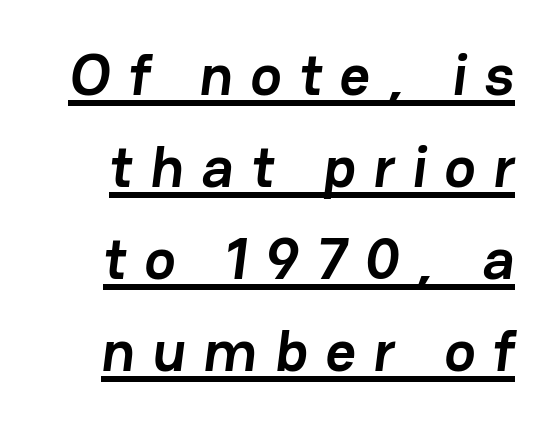
Q: Is the text bold? A: Yes.
Q: Is the typeface a serif or a sans-serif typeface? A: Sans-serif.
Q: Is the text underlined? A: Yes.
Q: Is the spacing between letters normal or unusually wide? A: Unusually wide.
Q: Is the spacing between lines tight, normal or loose? A: Normal.
Q: Width (condensed, normal, or wide)? A: Normal.
Q: Stroke contrast? A: Low.
Q: x-height? A: Medium.
Q: Monospaced? A: No.
